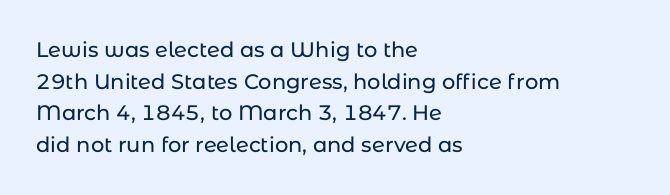
The image shows 21 px text type, upright; set left-aligned, normal line spacing (1.51x), normal letter spacing, not underlined.
